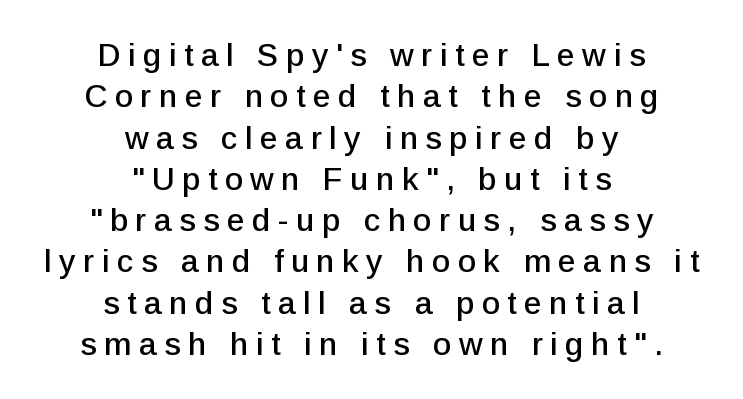
The image shows 32 px sans-serif type, upright; set centered, normal line spacing (1.29x), unusually wide letter spacing (+0.23 em), not underlined; low stroke contrast and a medium x-height.
